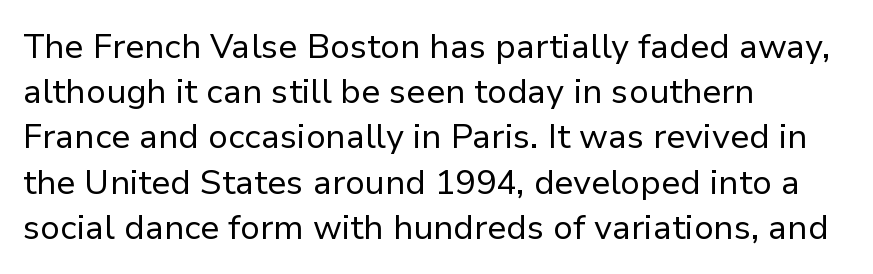
The image shows 34 px regular-weight sans-serif type, upright; set left-aligned, normal line spacing (1.33x), normal letter spacing, not underlined; low stroke contrast and a medium x-height.
